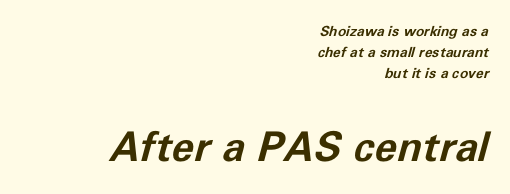
Q: Is the text bold? A: Yes.
Q: Is the text italic (slanted)? A: Yes, it leans right by about 11 degrees.
Q: Is the text underlined? A: No.
Q: How is the paragraph aligned? A: Right-aligned.
Q: Is the spacing between letters normal or unusually wide? A: Normal.
Q: Is the spacing between lines tight, normal or loose? A: Normal.
Q: Which block of text is set in a larger size, the first (top) or the second (bottom)? A: The second (bottom) one.
Q: Width (condensed, normal, or wide)? A: Normal.
Q: Stroke contrast? A: Low.
Q: x-height? A: Medium.
Q: Monospaced? A: No.
